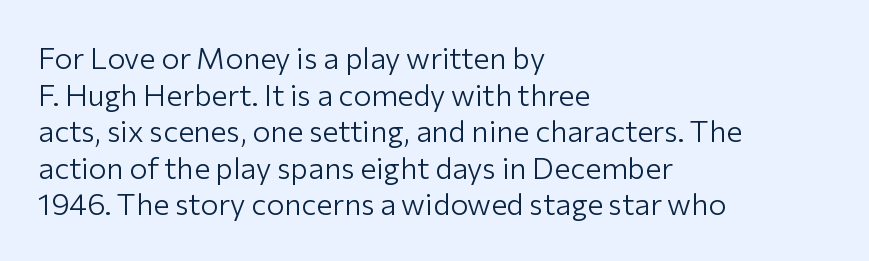
The image shows 30 px light sans-serif type, upright; set left-aligned, line spacing 1.22x, normal letter spacing, not underlined; low stroke contrast and a medium x-height.
